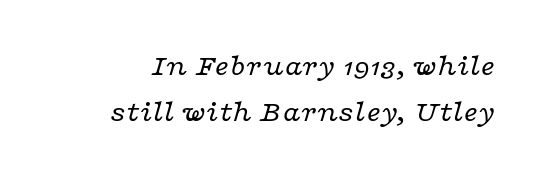
{"serif": "yes", "italic": "yes", "lean": "right", "slant_degrees": 16, "bold": "no", "weight": "regular", "width": "wide", "stroke_contrast": "low", "x_height": "medium", "monospaced": "no", "underline": "no", "line_spacing": "normal", "line_spacing_ratio": 1.47, "letter_spacing": "normal", "letter_spacing_em": 0.0, "glyph_px": 31}
